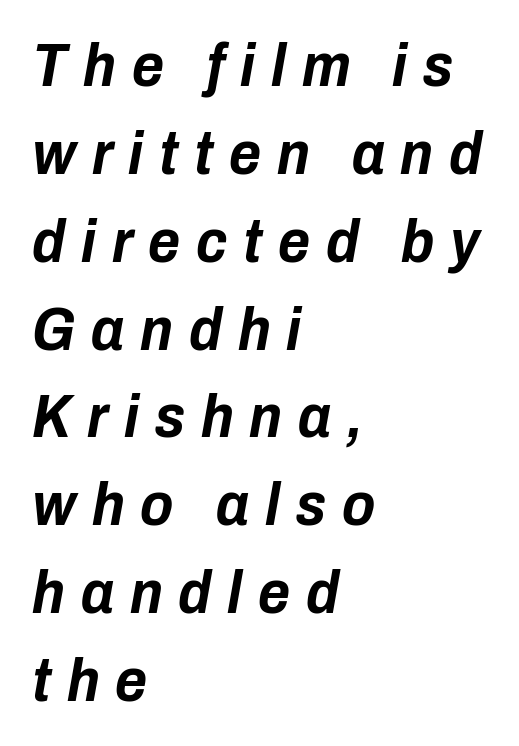
{"italic": "yes", "lean": "right", "slant_degrees": 10, "bold": "yes", "weight": "bold", "width": "condensed", "stroke_contrast": "low", "x_height": "medium", "monospaced": "no", "underline": "no", "align": "left", "line_spacing": "normal", "line_spacing_ratio": 1.44, "letter_spacing": "wide", "letter_spacing_em": 0.26, "glyph_px": 61}
